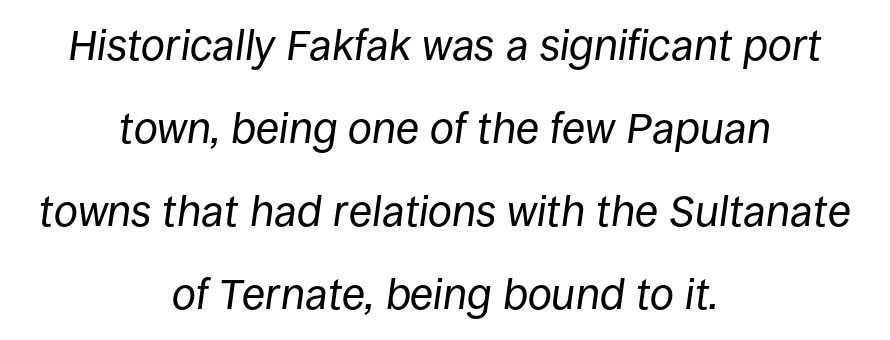
Characters follow at the spacing the type designer built in. Neither beginnings nor endings align; midpoints do. The face used here is proportionally spaced, like ordinary book or web type. Is there much room between lines? Yes — plenty of vertical air separates them.
